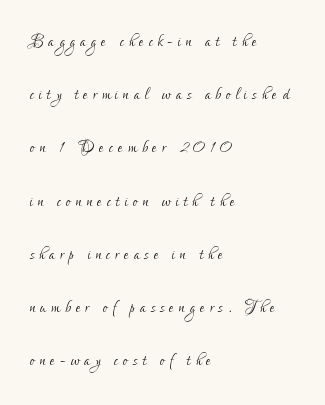
The image shows 22 px text type; set left-aligned, loose line spacing (2.42x), unusually wide letter spacing (+0.22 em), not underlined.
